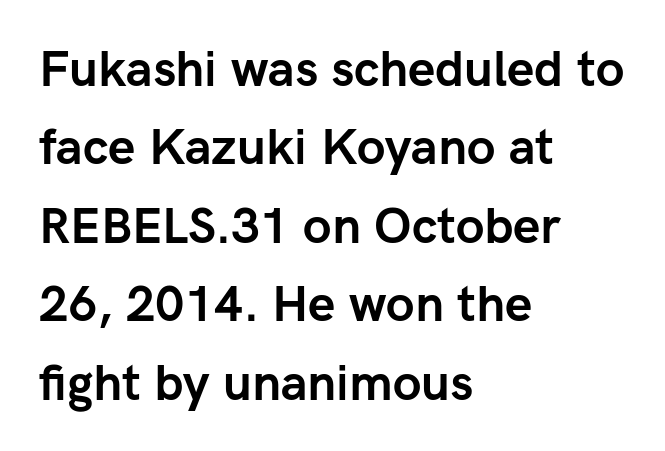
The image shows 49 px semibold sans-serif type, upright; set left-aligned, normal line spacing (1.6x), normal letter spacing, not underlined; low stroke contrast and a medium x-height.
